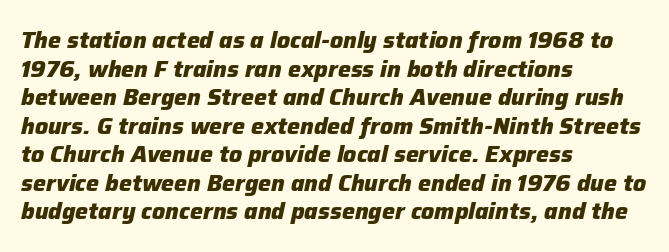
The image shows 23 px bold type, italic (leaning right); set left-aligned, line spacing 1.24x, normal letter spacing, not underlined.
